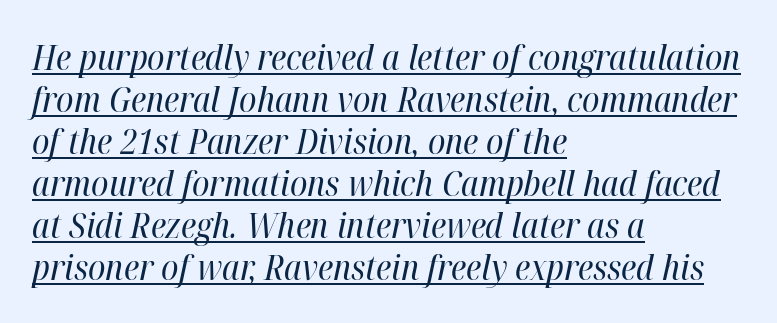
Q: Is the text bold? A: No.
Q: Is the text italic (slanted)? A: Yes, it leans right by about 12 degrees.
Q: Is the text underlined? A: Yes.
Q: How is the paragraph aligned? A: Left-aligned.
Q: Is the spacing between letters normal or unusually wide? A: Normal.
Q: Width (condensed, normal, or wide)? A: Condensed.
Q: Stroke contrast? A: High.
Q: x-height? A: Medium.
Q: Monospaced? A: No.
